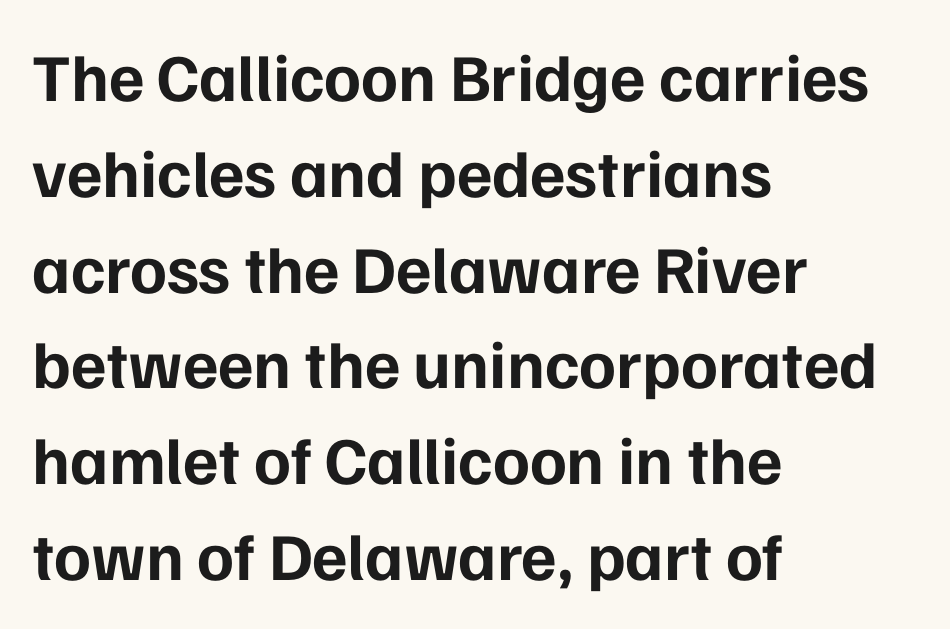
{"serif": "no", "italic": "no", "bold": "yes", "weight": "bold", "width": "normal", "stroke_contrast": "low", "x_height": "medium", "monospaced": "no", "underline": "no", "align": "left", "line_spacing": "normal", "line_spacing_ratio": 1.43, "letter_spacing": "normal", "letter_spacing_em": 0.0, "glyph_px": 67}
